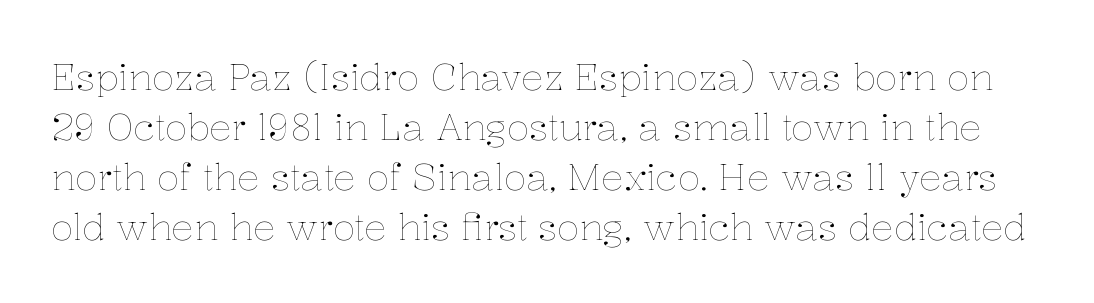
Each row of text sits above clean, open space. Here the designer chose a conventional face with non-uniform glyph widths. Tall strokes in this sample are plumb rather than angled. There is no visible air inserted between adjacent glyphs.
